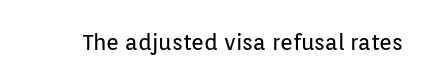
The space directly below the letters is spotless. Quick note: not italic, upright. The line texture is even and compact thanks to regular tracking. These glyphs show unthickened strokes, regular width or finer.
